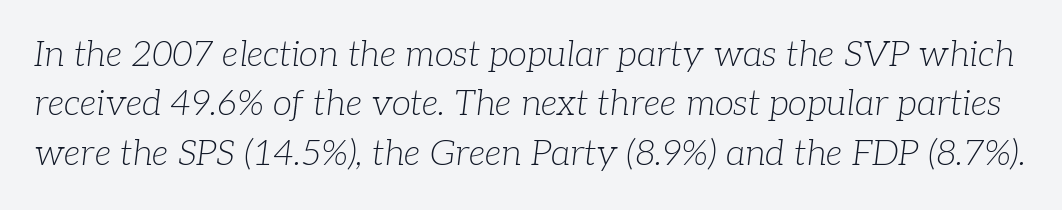
Students, note that the glyphs here touch the page at normal intervals. Type style note: has serifs. Summary of weight: not heavy and not bold. Here the designer chose a conventional face with non-uniform glyph widths.
